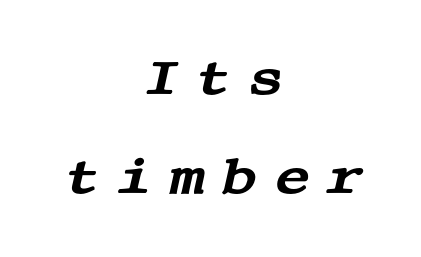
Q: Is the text italic (slanted)? A: Yes, it leans right by about 13 degrees.
Q: Is the typeface a serif or a sans-serif typeface? A: Serif.
Q: Is the text underlined? A: No.
Q: How is the paragraph aligned? A: Centered.
Q: Is the spacing between letters normal or unusually wide? A: Unusually wide.
Q: Is the spacing between lines tight, normal or loose? A: Loose.
Q: Width (condensed, normal, or wide)? A: Wide.
Q: Stroke contrast? A: Medium.
Q: x-height? A: Large.
